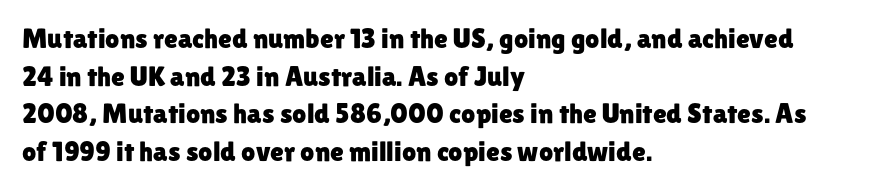
{"serif": "no", "italic": "no", "width": "normal", "stroke_contrast": "low", "x_height": "medium", "monospaced": "no", "underline": "no", "align": "left", "line_spacing": "normal", "line_spacing_ratio": 1.34, "letter_spacing": "normal", "letter_spacing_em": 0.0, "glyph_px": 28}
